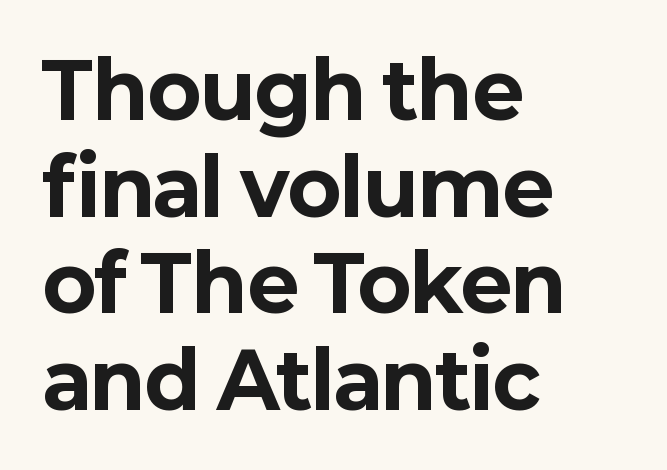
Observe the ordinary spacing: letters are neighbours, not strangers. The lettering holds an erect, upright posture throughout. Character widths vary here, with narrow letters taking less room than wide ones. Lines of text with bare space underneath. Strong, thick strokes mark this as bold type.
